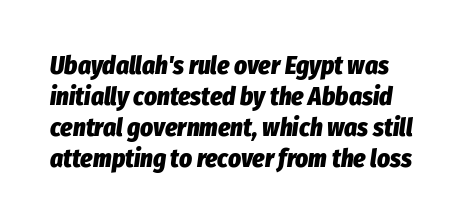
The foot of each line stays bare and open. Students, note that the glyphs here touch the page at normal intervals. The text carries the slant typical of an italic or oblique font. What weight is shown? A full bold with thick strokes.
